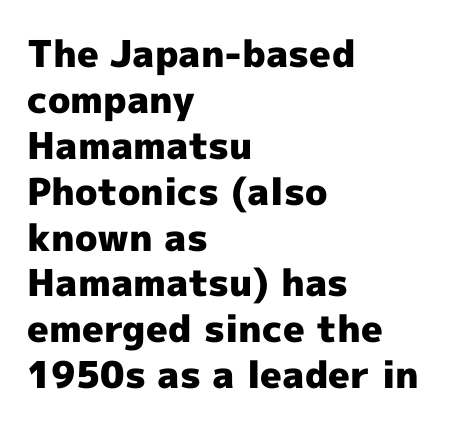
{"serif": "no", "italic": "no", "bold": "yes", "weight": "heavy", "width": "normal", "x_height": "medium", "monospaced": "no", "underline": "no", "align": "left", "line_spacing_ratio": 1.24, "letter_spacing": "normal", "letter_spacing_em": 0.0, "glyph_px": 37}
